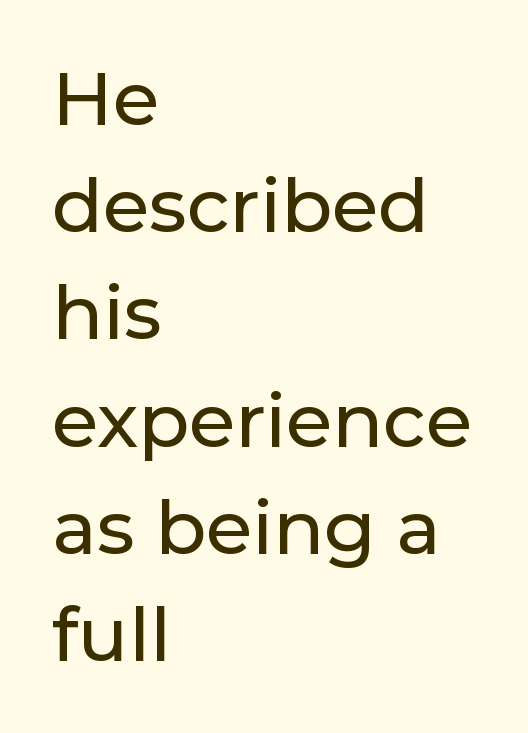
The image shows 75 px sans-serif type, upright; set left-aligned, normal line spacing (1.43x), normal letter spacing, not underlined; low stroke contrast and a medium x-height.
